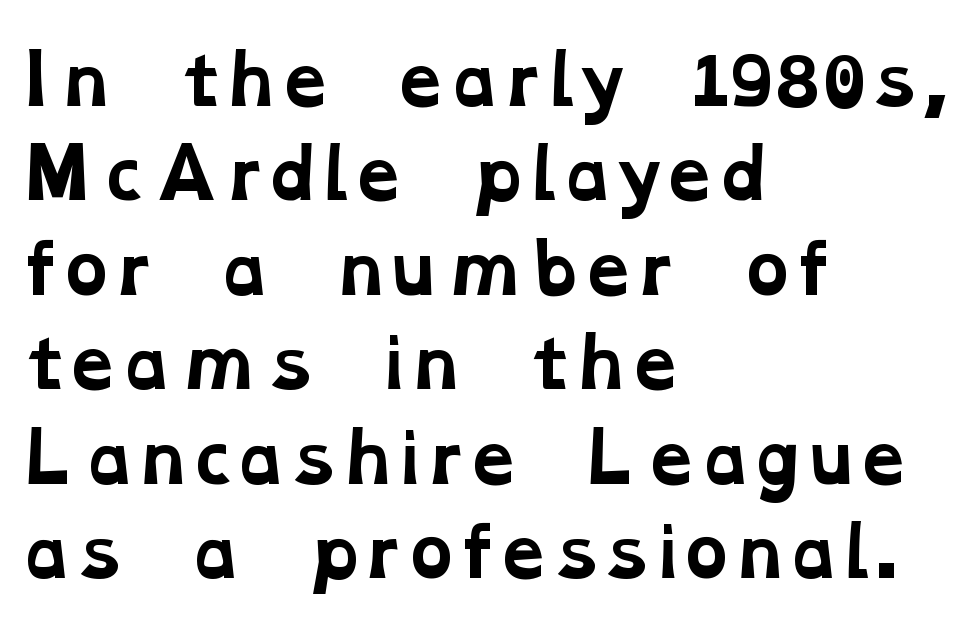
Serif or sans? Serif — the stroke terminals have little feet. Has an underline been added? It has not. Line spacing here is normal. Teacher's note: observe the even left margin — that is flush-left alignment. Words appear dense and cohesive because spacing is normal.
